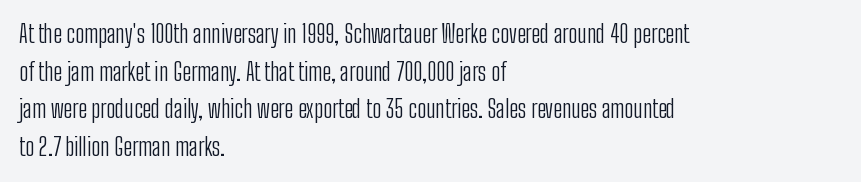
The image shows 24 px text type, upright; set left-aligned, normal line spacing (1.57x), normal letter spacing, not underlined.
